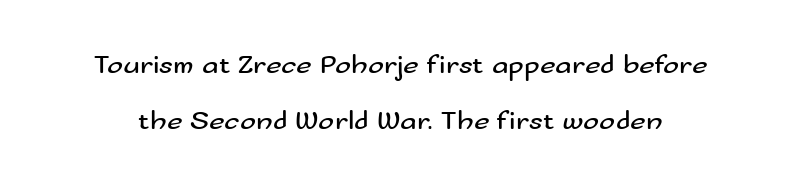
{"italic": "no", "bold": "no", "underline": "no", "line_spacing": "loose", "line_spacing_ratio": 2.07, "letter_spacing": "normal", "letter_spacing_em": 0.0, "glyph_px": 27}
